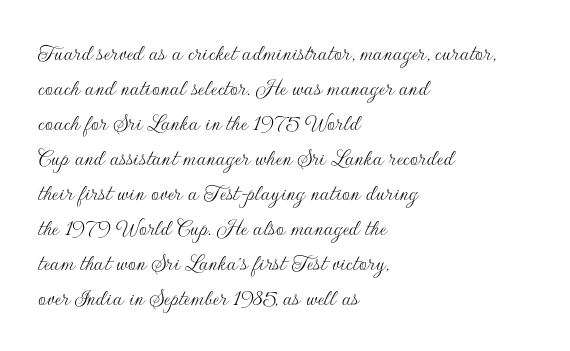
The image shows 25 px text type; set left-aligned, normal line spacing (1.4x), normal letter spacing, not underlined.
